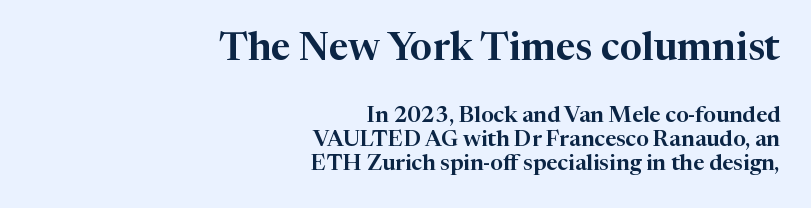
Q: Is the text italic (slanted)? A: No, it is upright.
Q: Is the typeface a serif or a sans-serif typeface? A: Serif.
Q: Is the text underlined? A: No.
Q: How is the paragraph aligned? A: Right-aligned.
Q: Is the spacing between letters normal or unusually wide? A: Normal.
Q: Is the spacing between lines tight, normal or loose? A: Tight.
Q: Which block of text is set in a larger size, the first (top) or the second (bottom)? A: The first (top) one.
Q: Width (condensed, normal, or wide)? A: Normal.
Q: Stroke contrast? A: High.
Q: x-height? A: Medium.
Q: Monospaced? A: No.
